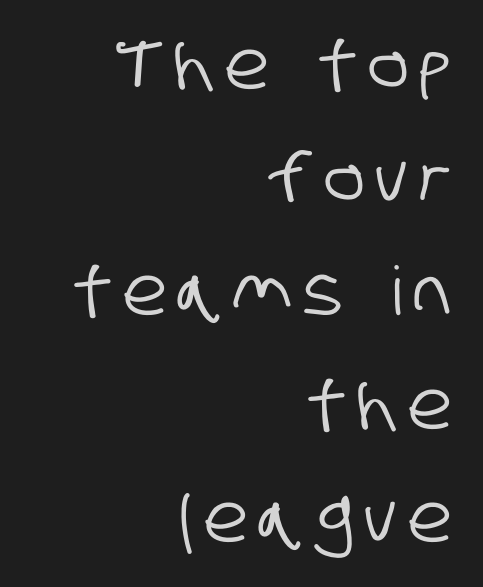
The image shows 67 px condensed sans-serif type; set right-aligned, normal line spacing (1.69x), not underlined; low stroke contrast and a large x-height.
